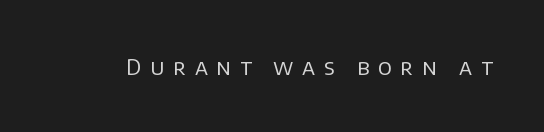
The image shows 22 px text type, upright; set unusually wide letter spacing (+0.39 em), not underlined.
